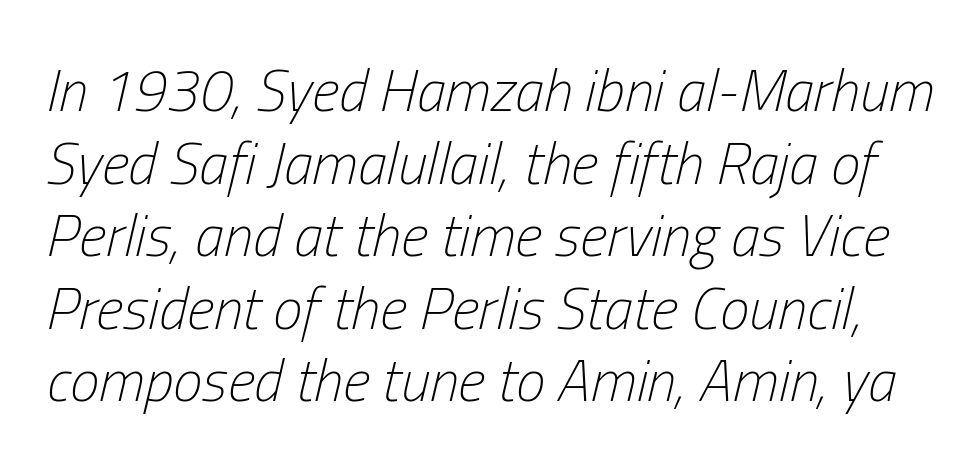
{"italic": "yes", "lean": "right", "slant_degrees": 13, "bold": "no", "weight": "light", "width": "condensed", "stroke_contrast": "low", "x_height": "medium", "monospaced": "no", "underline": "no", "line_spacing_ratio": 1.23, "letter_spacing": "normal", "letter_spacing_em": 0.0, "glyph_px": 59}
